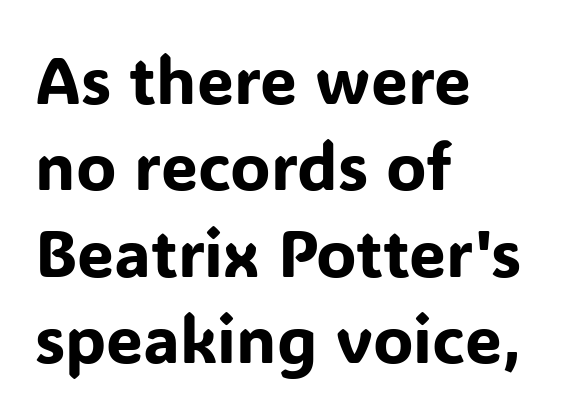
Q: Is the text italic (slanted)? A: No, it is upright.
Q: Is the typeface a serif or a sans-serif typeface? A: Sans-serif.
Q: Is the text underlined? A: No.
Q: How is the paragraph aligned? A: Left-aligned.
Q: Is the spacing between letters normal or unusually wide? A: Normal.
Q: Is the spacing between lines tight, normal or loose? A: Normal.
Q: Width (condensed, normal, or wide)? A: Normal.
Q: Stroke contrast? A: Low.
Q: x-height? A: Medium.
Q: Monospaced? A: No.
